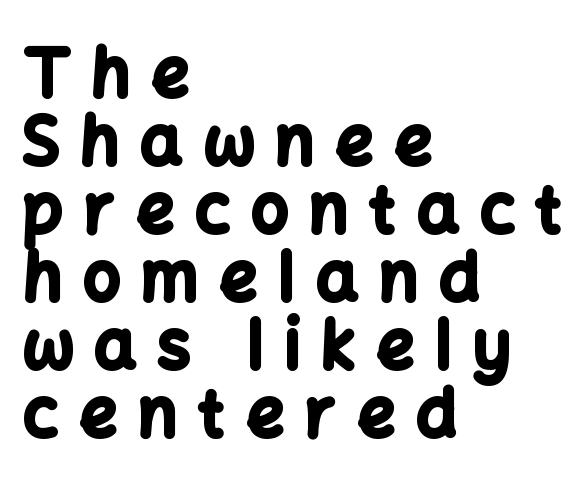
{"serif": "no", "italic": "no", "bold": "yes", "weight": "bold", "width": "normal", "stroke_contrast": "low", "x_height": "medium", "monospaced": "no", "underline": "no", "align": "left", "line_spacing": "tight", "line_spacing_ratio": 1.03, "letter_spacing": "wide", "letter_spacing_em": 0.32, "glyph_px": 66}
